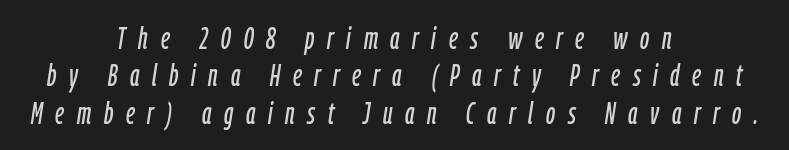
The image shows 30 px condensed type, italic (leaning right); set centered, normal line spacing (1.25x), unusually wide letter spacing (+0.42 em), not underlined; low stroke contrast and a medium x-height.
